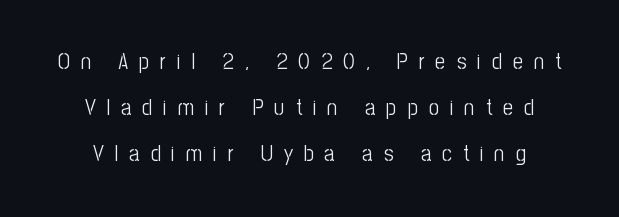
{"italic": "no", "bold": "no", "underline": "no", "line_spacing": "loose", "line_spacing_ratio": 2.01, "letter_spacing": "wide", "letter_spacing_em": 0.47, "glyph_px": 23}
